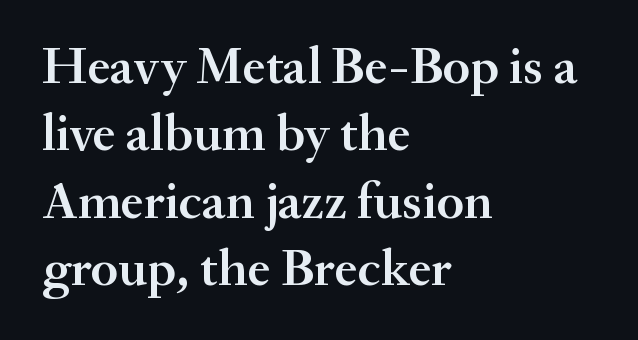
{"serif": "yes", "italic": "no", "bold": "semi", "weight": "semibold", "width": "normal", "stroke_contrast": "medium", "x_height": "small", "monospaced": "no", "underline": "no", "align": "left", "line_spacing": "normal", "line_spacing_ratio": 1.27, "letter_spacing": "normal", "letter_spacing_em": 0.0, "glyph_px": 53}
